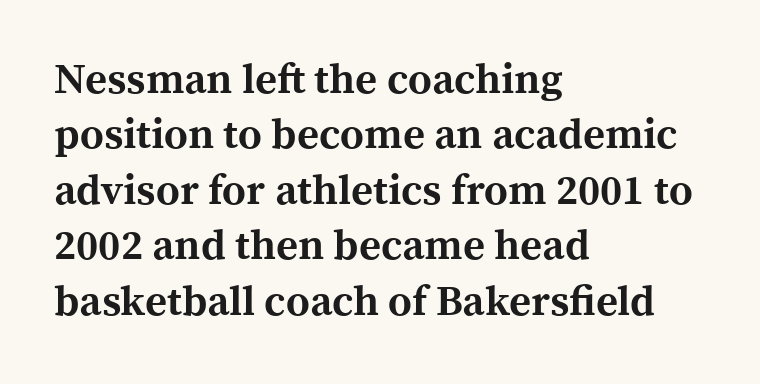
Q: Is the text bold? A: Yes.
Q: Is the text italic (slanted)? A: No, it is upright.
Q: Is the typeface a serif or a sans-serif typeface? A: Serif.
Q: Is the text underlined? A: No.
Q: How is the paragraph aligned? A: Left-aligned.
Q: Is the spacing between letters normal or unusually wide? A: Normal.
Q: Is the spacing between lines tight, normal or loose? A: Normal.
Q: Width (condensed, normal, or wide)? A: Normal.
Q: x-height? A: Medium.
Q: Monospaced? A: No.
